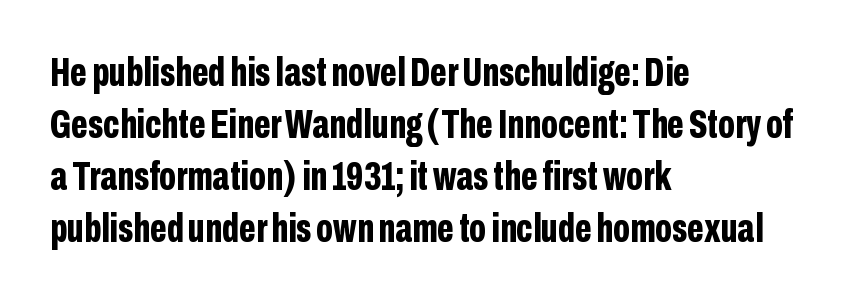
The strip under each line holds only bare page. Spacing between characters is what you'd get straight out of the box. It's the straight-up-and-down kind of type. Note the varied advance widths — an 'i' is clearly narrower than an 'm'.
